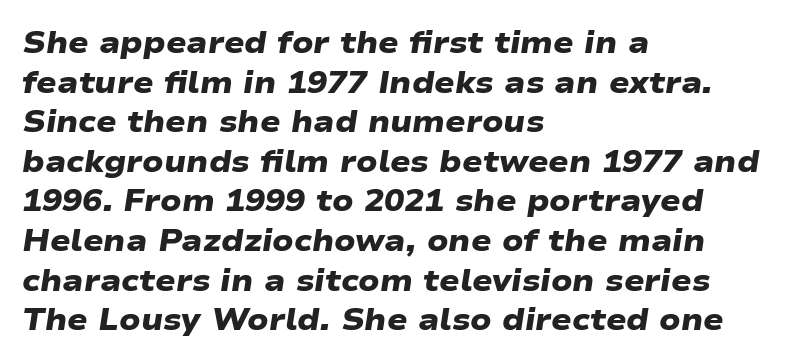
Reading down the column, the eye jumps a familiar distance to each next line. Does the copy run flush right? No — it runs flush left. Here the designer chose a conventional face with non-uniform glyph widths. In terms of weight, the rendering is a true, heavy bold.
